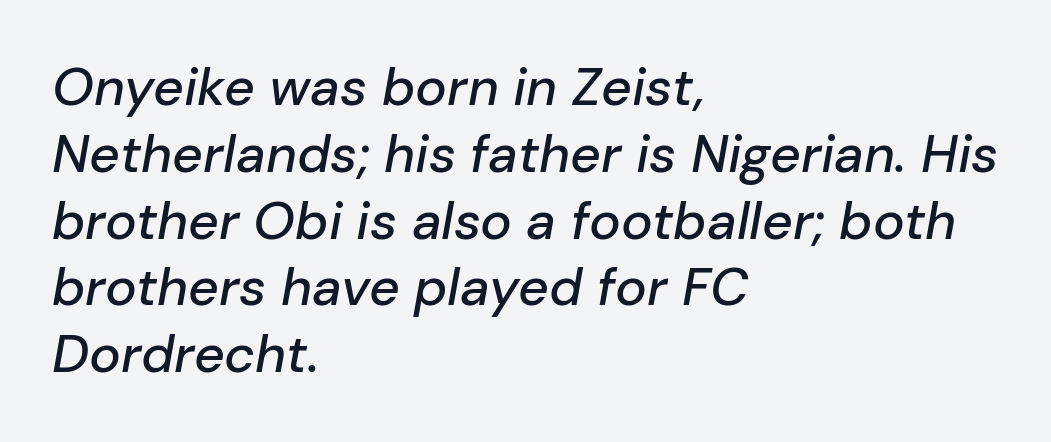
Q: Is the text italic (slanted)? A: Yes, it leans right by about 10 degrees.
Q: Is the text underlined? A: No.
Q: How is the paragraph aligned? A: Left-aligned.
Q: Is the spacing between letters normal or unusually wide? A: Normal.
Q: Is the spacing between lines tight, normal or loose? A: Normal.
Q: Width (condensed, normal, or wide)? A: Normal.
Q: Stroke contrast? A: Low.
Q: x-height? A: Medium.
Q: Monospaced? A: No.
